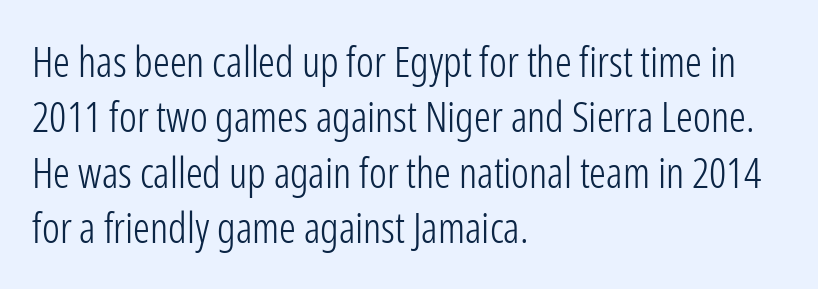
The image shows 42 px light, condensed sans-serif type, upright; set left-aligned, normal line spacing (1.32x), normal letter spacing, not underlined; low stroke contrast and a medium x-height.
